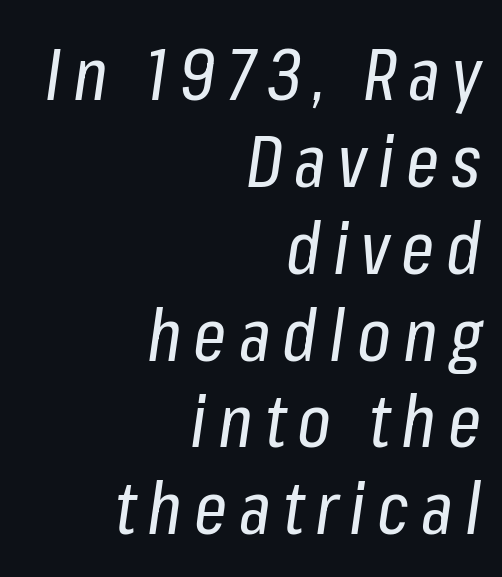
A typesetter would call this proportional, since set widths differ per character. If you drew a ruler down the right edge, every line would touch it. Anything drawn beneath the words? Only blank space. This is not heavy type; no bold has been used.
